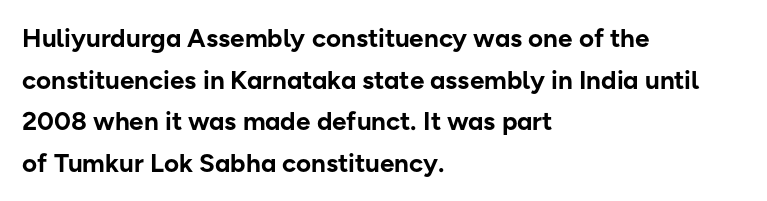
When letters stand straight like this, we call the style roman or upright. Successive baselines arrive at the customary interval. This rendering uses left alignment, leaving the right contour irregular. Notice how thick the strokes are: this is what a full bold looks like.
